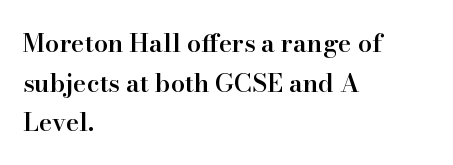
A bare baseline throughout the passage. Letter spacing: default. It's the straight-up-and-down kind of type. A somewhat darkened texture: the type is semibold rather than bold. Interline gaps are of average width in this sample. Compared with a centered layout, this one pins lines to the left instead.
